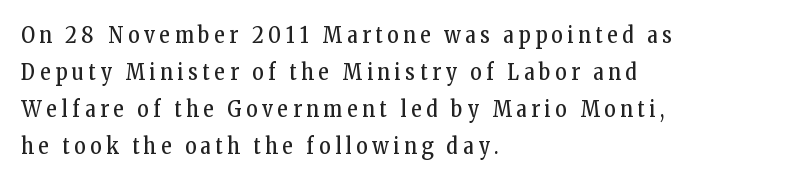
{"italic": "no", "bold": "no", "underline": "no", "align": "left", "line_spacing": "normal", "line_spacing_ratio": 1.68, "letter_spacing": "wide", "letter_spacing_em": 0.22, "glyph_px": 22}
